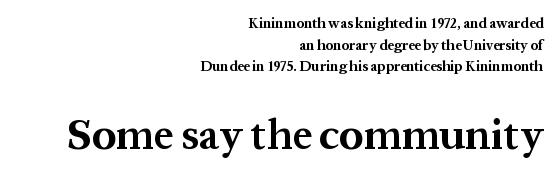
{"serif": "yes", "italic": "no", "bold": "yes", "weight": "bold", "width": "normal", "stroke_contrast": "medium", "x_height": "medium", "monospaced": "no", "underline": "no", "align": "right", "line_spacing": "normal", "line_spacing_ratio": 1.54, "letter_spacing": "normal", "letter_spacing_em": 0.0, "larger_block": "second", "size_ratio": 3.07, "glyph_px": 43}
